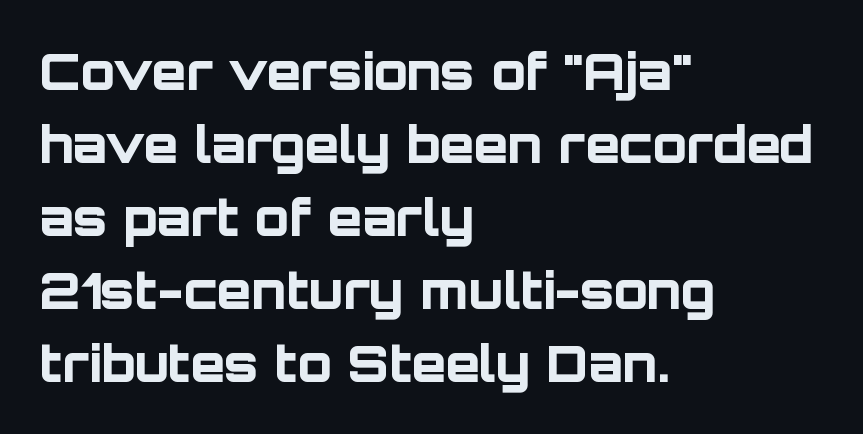
Has an underline been added? It has not. The face used here is rendered with its standard letterfit. The passage is arranged the way most books set body copy — flush left. A sans-serif font was chosen for this passage.
